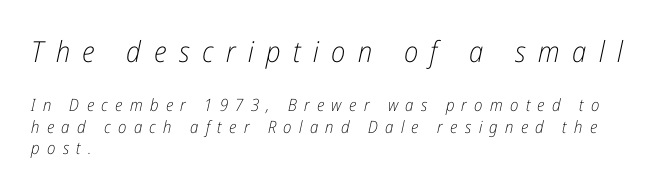
The image shows 29 px light, condensed type, italic (leaning right); set left-aligned, normal line spacing (1.29x), unusually wide letter spacing (+0.43 em), not underlined; the first (top) block is 1.71x larger; low stroke contrast and a medium x-height.
